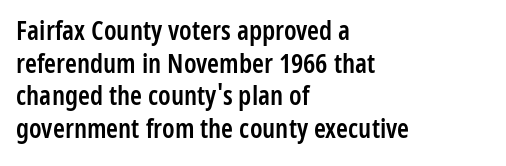
The image shows 27 px text type, upright; set left-aligned, line spacing 1.21x, normal letter spacing, not underlined.
